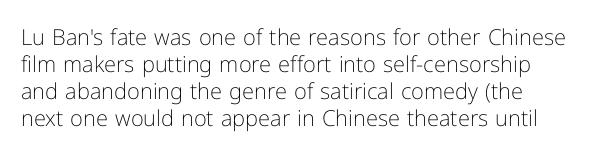
{"italic": "no", "bold": "no", "underline": "no", "line_spacing_ratio": 1.22, "letter_spacing": "normal", "letter_spacing_em": 0.0, "glyph_px": 22}
